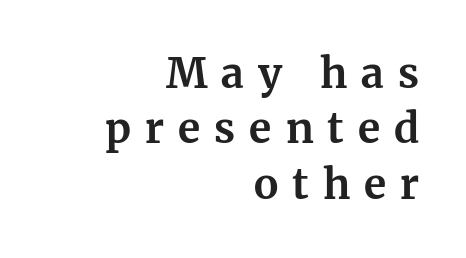
The characters look thick and weighty, a clear bold. Reading down the column, the eye jumps a familiar distance to each next line. The rendering uses natural spacing where letterforms have individual widths. Does extra space separate the letters? Yes, quite a lot of it. Just letters on the line, the space beneath them empty. Check where the strokes stop: tiny serifs finish them off.
